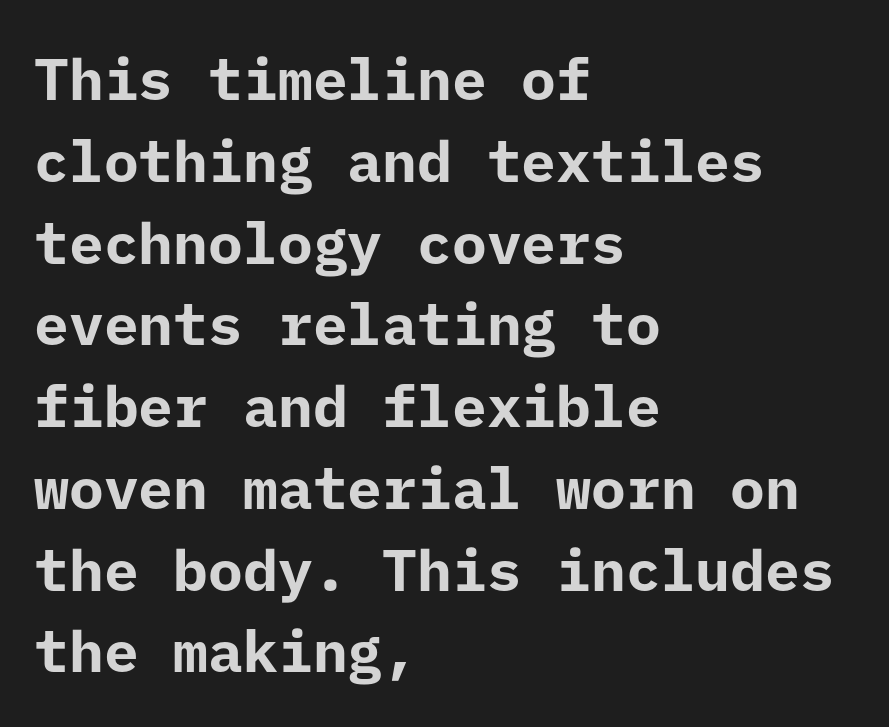
{"serif": "no", "italic": "no", "bold": "yes", "weight": "bold", "width": "normal", "stroke_contrast": "low", "x_height": "medium", "underline": "no", "align": "left", "line_spacing": "normal", "line_spacing_ratio": 1.41, "letter_spacing": "normal", "letter_spacing_em": 0.0, "glyph_px": 58}
